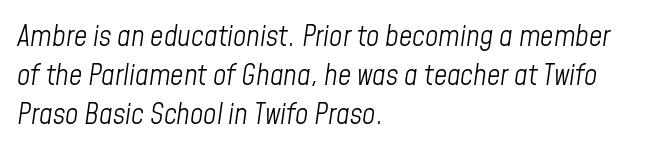
{"italic": "yes", "lean": "right", "slant_degrees": 8, "bold": "no", "weight": "light", "width": "condensed", "stroke_contrast": "low", "x_height": "medium", "monospaced": "no", "underline": "no", "align": "left", "line_spacing": "normal", "line_spacing_ratio": 1.35, "letter_spacing": "normal", "letter_spacing_em": 0.0, "glyph_px": 29}
